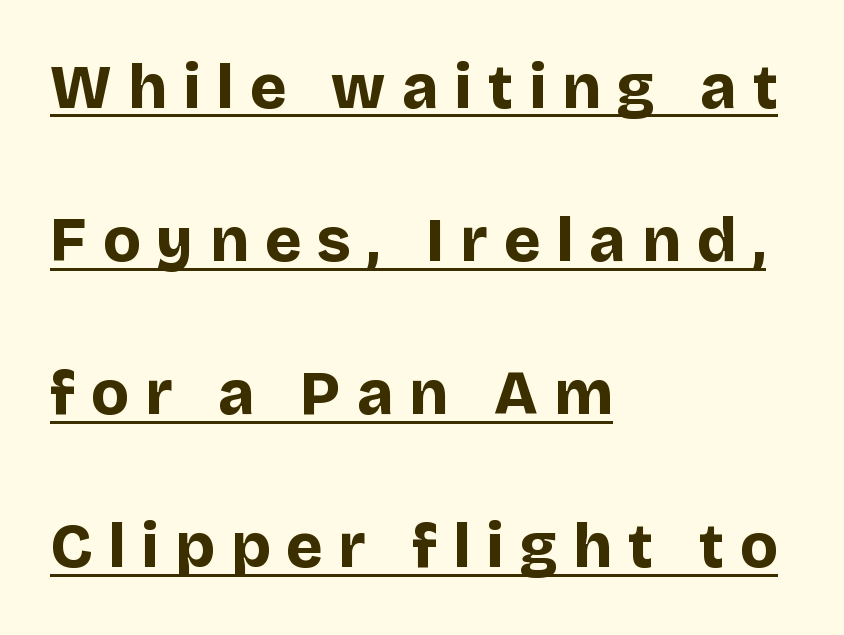
The image shows 62 px bold sans-serif type, upright; set left-aligned, loose line spacing (2.47x), unusually wide letter spacing (+0.26 em), underlined; low stroke contrast and a large x-height.
